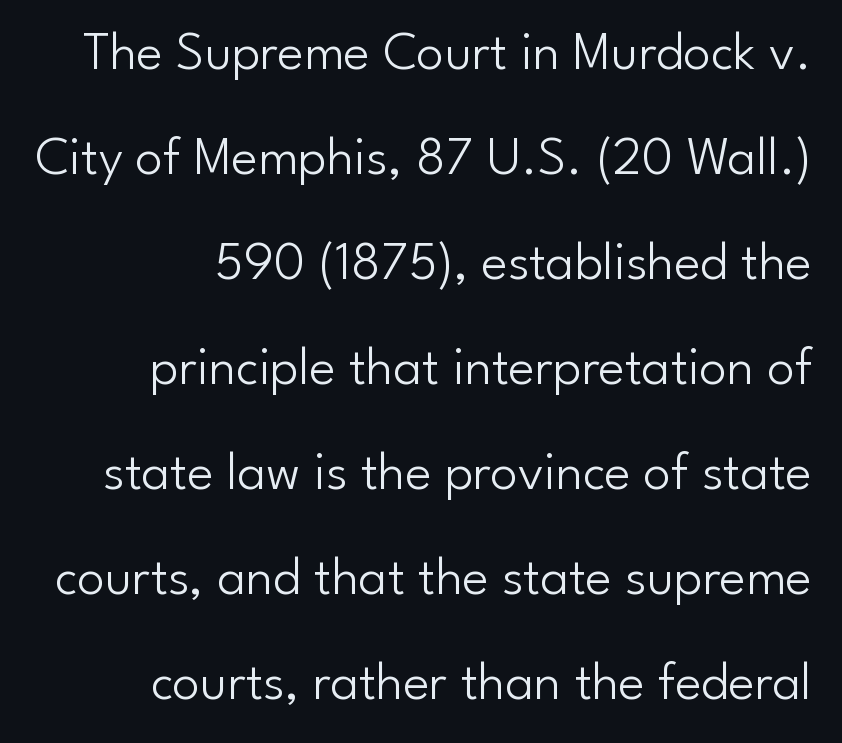
{"serif": "no", "italic": "no", "bold": "no", "weight": "light", "width": "normal", "stroke_contrast": "low", "x_height": "small", "monospaced": "no", "underline": "no", "align": "right", "line_spacing": "loose", "line_spacing_ratio": 1.91, "letter_spacing": "normal", "letter_spacing_em": 0.0, "glyph_px": 55}
